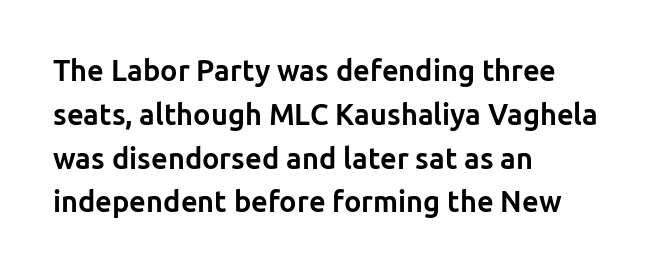
The face used here is a sans, in the tradition of grotesques and geometrics. The compositor pushed each line to the left boundary. A full-strength bold gives these letters their thick strokes. The gap between lines stays unmarked. There is no visible air inserted between adjacent glyphs. The face used here is proportionally spaced, like ordinary book or web type.
